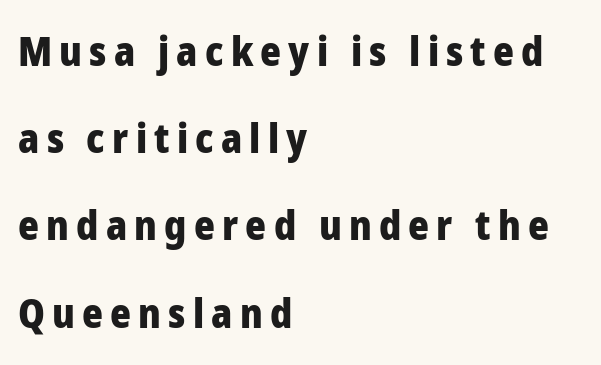
These lines are composed in type without serifs. Each glyph is drawn with heavy, bold strokes. Spacing verdict: proportional, widths tailored to each character. Visually the block forms a straight wall on the left and a jagged coastline on the right.
